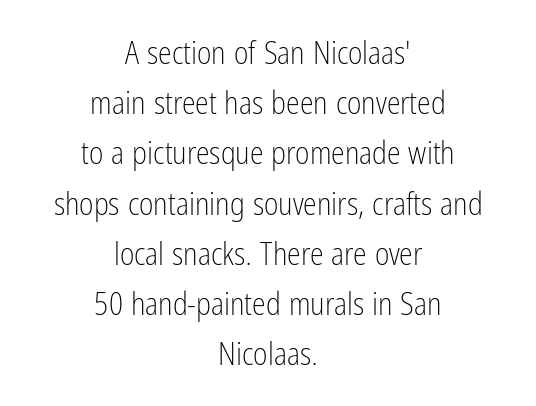
The font sits on the lighter half of the weight spectrum, regular included. Tall strokes in this sample are plumb rather than angled. Characters follow at the spacing the type designer built in. Unlike a traditional serif, this face leaves its strokes unadorned. The string is rendered with underlining switched off.
